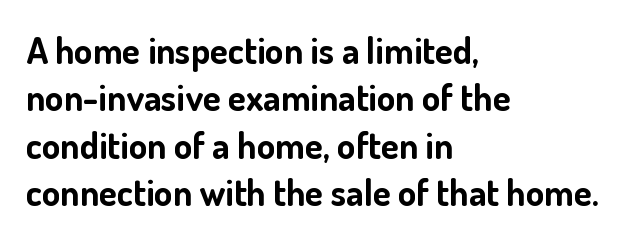
{"serif": "no", "italic": "no", "bold": "yes", "weight": "bold", "width": "normal", "stroke_contrast": "low", "x_height": "small", "monospaced": "no", "underline": "no", "align": "left", "line_spacing": "normal", "line_spacing_ratio": 1.28, "letter_spacing": "normal", "letter_spacing_em": 0.0, "glyph_px": 37}
